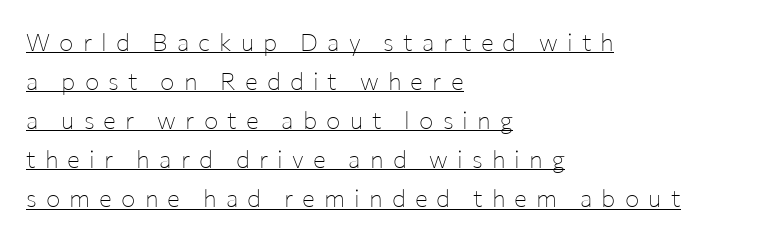
Descenders here cross a horizontal rule under the line. The type sits square on the baseline with zero lean. This sample keeps an unexceptional amount of space between lines. Alignment: flush left. Weight: regular or lighter.
